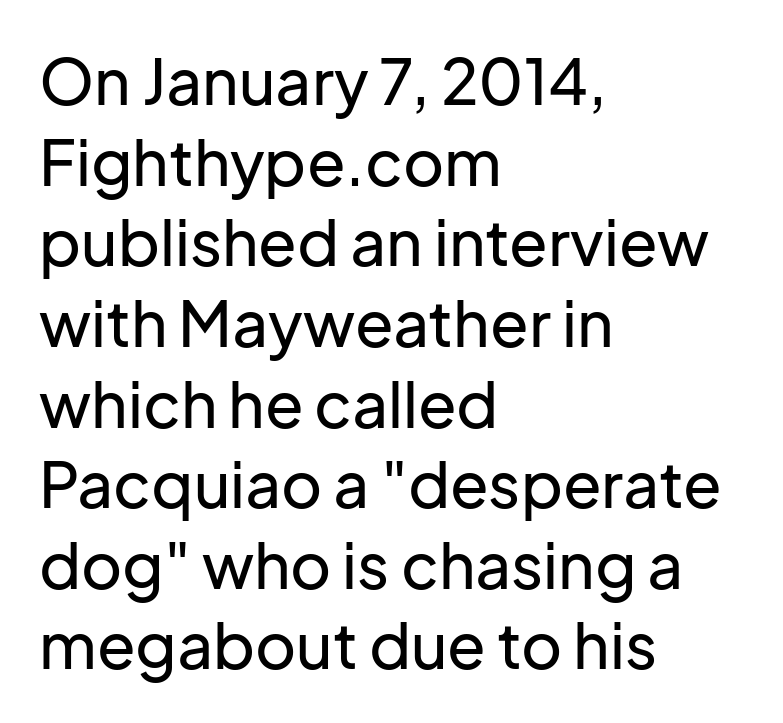
The face used here is proportionally spaced, like ordinary book or web type. These lines are composed in type without serifs. Posture: straight, roman, zero tilt. The lines sit at an ordinary, default distance from one another. This rendering leaves character spacing at its baseline value.
